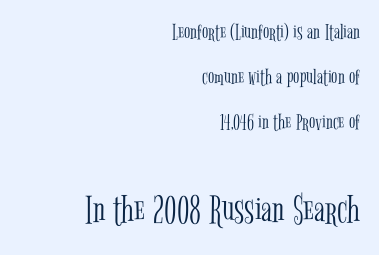
The image shows 41 px light, condensed serif type, upright; set right-aligned, loose line spacing (1.95x), normal letter spacing, not underlined; the second (bottom) block is 1.78x larger; low stroke contrast and a medium x-height.
